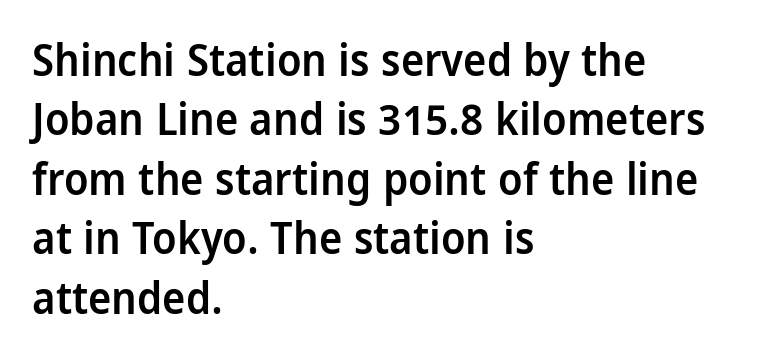
{"serif": "no", "italic": "no", "bold": "semi", "weight": "semibold", "width": "condensed", "stroke_contrast": "low", "x_height": "large", "monospaced": "no", "underline": "no", "align": "left", "line_spacing": "normal", "line_spacing_ratio": 1.35, "letter_spacing": "normal", "letter_spacing_em": 0.0, "glyph_px": 44}
